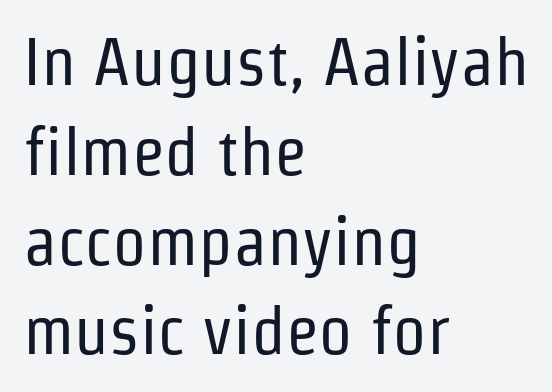
Q: Is the text bold? A: No.
Q: Is the text italic (slanted)? A: No, it is upright.
Q: Is the typeface a serif or a sans-serif typeface? A: Sans-serif.
Q: Is the text underlined? A: No.
Q: How is the paragraph aligned? A: Left-aligned.
Q: Is the spacing between letters normal or unusually wide? A: Normal.
Q: Is the spacing between lines tight, normal or loose? A: Normal.
Q: Width (condensed, normal, or wide)? A: Condensed.
Q: Stroke contrast? A: Low.
Q: x-height? A: Medium.
Q: Monospaced? A: No.
